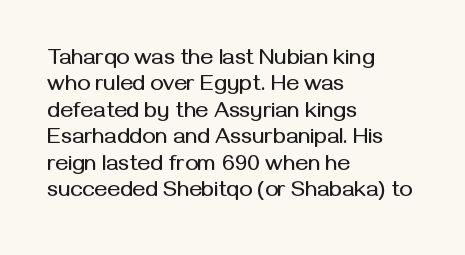
This rendering features lettering with no underline. Horizontal alignment here is leftward, the default for most running prose. These lines keep a tight, regular rhythm from letter to letter. A typesetter would mark this as roman, not italic.
